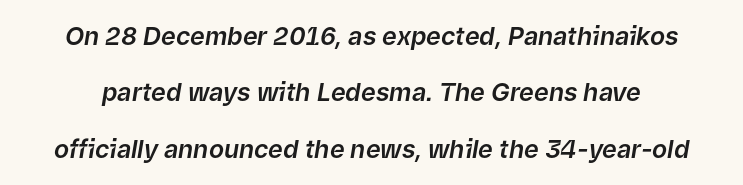
Characters follow at the spacing the type designer built in. How would I describe the line gaps? Wide and relaxed. The zone under the glyphs is completely vacant. Yep, that's italic — everything's leaning.
